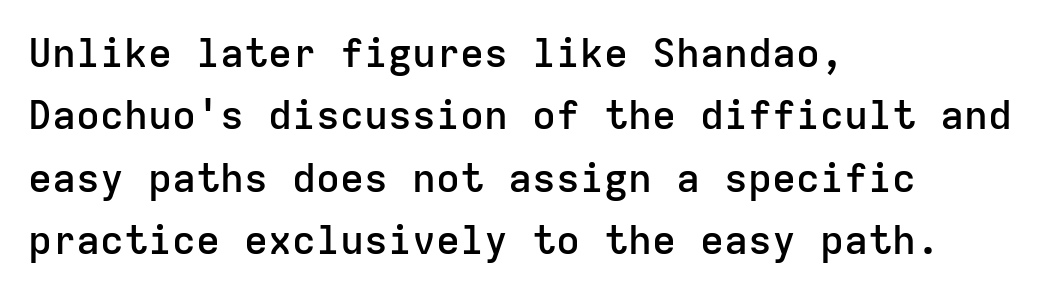
Q: Is the text bold? A: Semi-bold.
Q: Is the text italic (slanted)? A: No, it is upright.
Q: Is the typeface a serif or a sans-serif typeface? A: Sans-serif.
Q: Is the text underlined? A: No.
Q: How is the paragraph aligned? A: Left-aligned.
Q: Is the spacing between letters normal or unusually wide? A: Normal.
Q: Is the spacing between lines tight, normal or loose? A: Normal.
Q: Width (condensed, normal, or wide)? A: Normal.
Q: Stroke contrast? A: Low.
Q: x-height? A: Medium.
Q: Monospaced? A: Yes.
